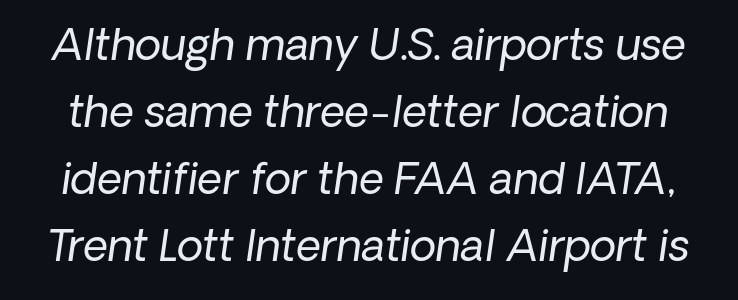
Beneath every word, the page is bare. Varying glyph widths throughout — classic text-font behaviour. A quiet, ordinary-to-light weight characterises the typeface. Leading: standard.
